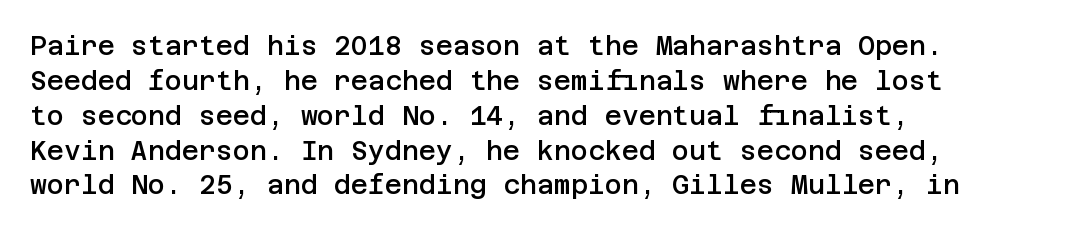
The image shows 26 px text type, upright; set left-aligned, normal line spacing (1.34x), normal letter spacing, not underlined.
